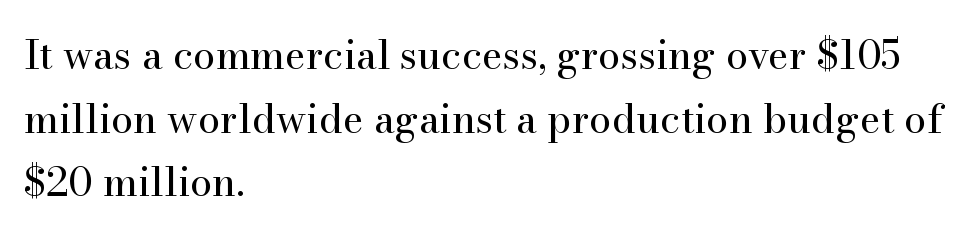
Q: Is the text bold? A: No.
Q: Is the text italic (slanted)? A: No, it is upright.
Q: Is the typeface a serif or a sans-serif typeface? A: Serif.
Q: Is the text underlined? A: No.
Q: How is the paragraph aligned? A: Left-aligned.
Q: Is the spacing between letters normal or unusually wide? A: Normal.
Q: Is the spacing between lines tight, normal or loose? A: Normal.
Q: Width (condensed, normal, or wide)? A: Normal.
Q: Stroke contrast? A: High.
Q: x-height? A: Small.
Q: Monospaced? A: No.
